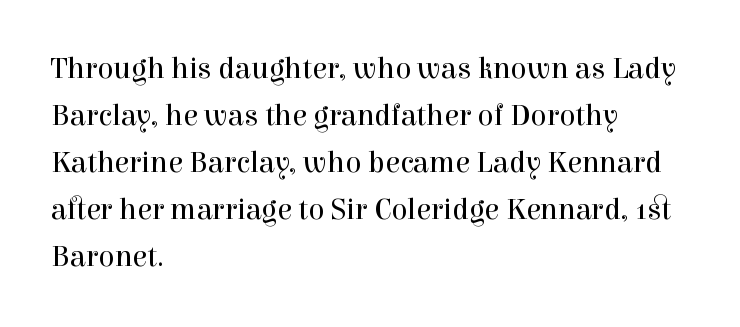
Q: Is the text bold? A: No.
Q: Is the text italic (slanted)? A: No, it is upright.
Q: Is the typeface a serif or a sans-serif typeface? A: Serif.
Q: Is the text underlined? A: No.
Q: How is the paragraph aligned? A: Left-aligned.
Q: Is the spacing between letters normal or unusually wide? A: Normal.
Q: Is the spacing between lines tight, normal or loose? A: Normal.
Q: Width (condensed, normal, or wide)? A: Normal.
Q: x-height? A: Medium.
Q: Monospaced? A: No.
